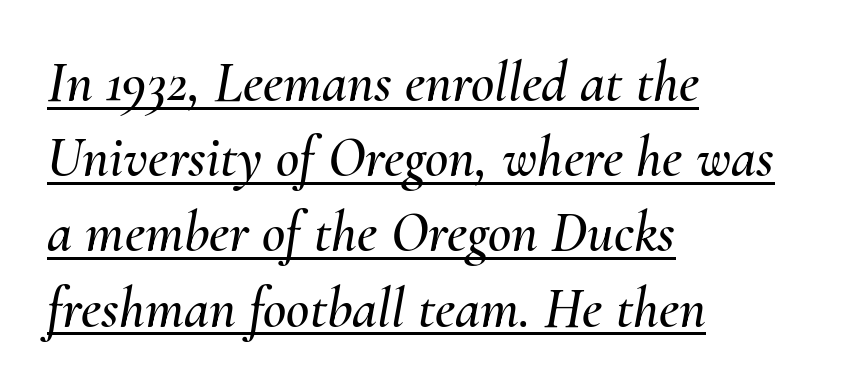
{"italic": "yes", "lean": "right", "slant_degrees": 10, "width": "normal", "stroke_contrast": "medium", "x_height": "small", "monospaced": "no", "underline": "yes", "align": "left", "line_spacing": "normal", "line_spacing_ratio": 1.32, "letter_spacing": "normal", "letter_spacing_em": 0.0, "glyph_px": 57}
